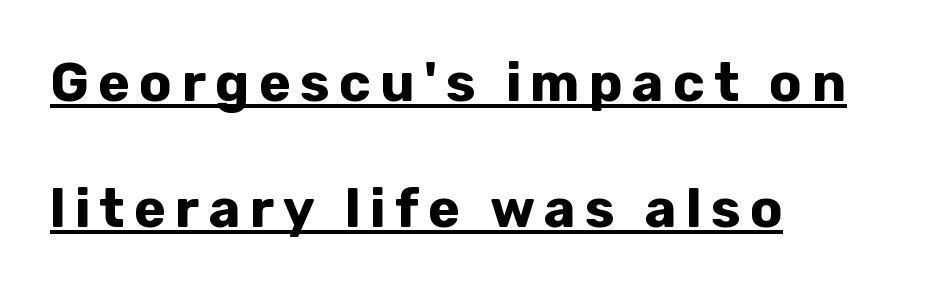
The image shows 54 px bold sans-serif type, upright; set left-aligned, loose line spacing (2.34x), underlined; low stroke contrast and a medium x-height.
